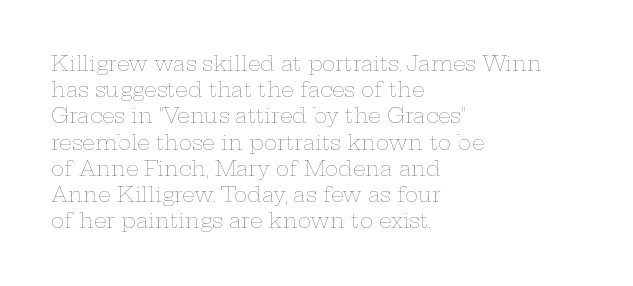
No chunkiness to these letters — they're not bold. Alignment: flush left. Do the letters lean? They stand straight. Horizontal bands of white between lines are of average thickness. Has an underline been added? It has not. Is the letter spacing exaggerated? No — it looks like the ordinary default.
